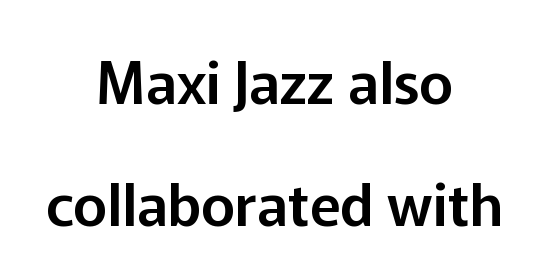
The image shows 58 px sans-serif type, upright; set centered, loose line spacing (2.1x), normal letter spacing, not underlined; low stroke contrast and a medium x-height.
